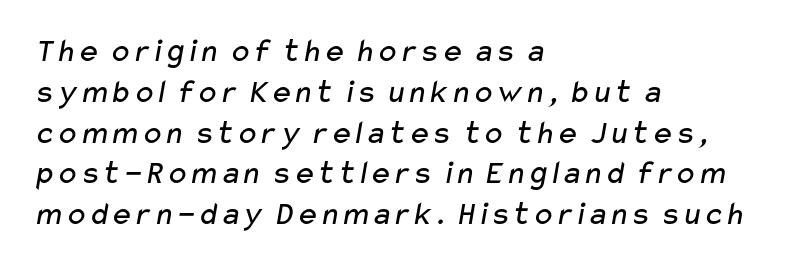
The image shows 34 px regular-weight, wide sans-serif type; set left-aligned, line spacing 1.2x, normal letter spacing, not underlined; low stroke contrast and a medium x-height.
